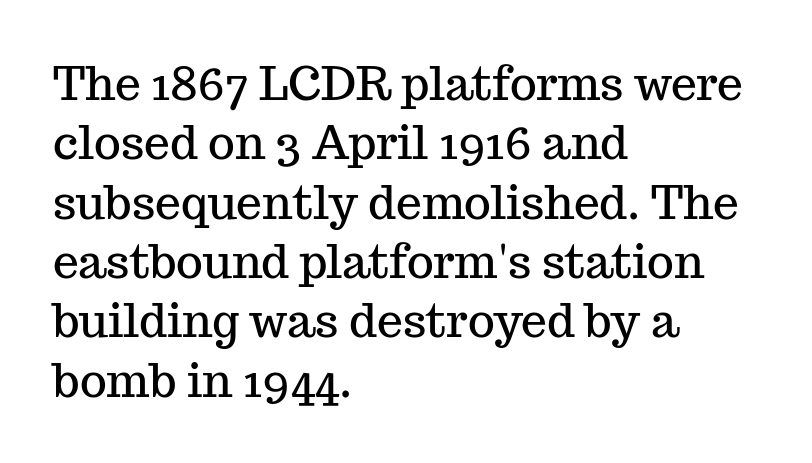
Q: Is the text italic (slanted)? A: No, it is upright.
Q: Is the typeface a serif or a sans-serif typeface? A: Serif.
Q: Is the text underlined? A: No.
Q: How is the paragraph aligned? A: Left-aligned.
Q: Is the spacing between letters normal or unusually wide? A: Normal.
Q: Is the spacing between lines tight, normal or loose? A: Normal.
Q: Width (condensed, normal, or wide)? A: Normal.
Q: Stroke contrast? A: Medium.
Q: x-height? A: Medium.
Q: Monospaced? A: No.
